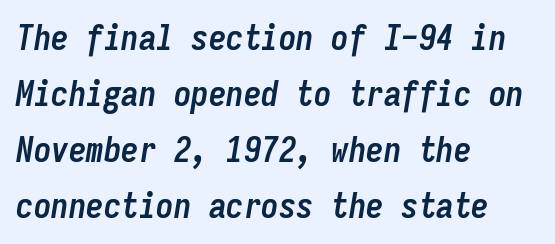
{"italic": "yes", "lean": "right", "slant_degrees": 9, "bold": "yes", "weight": "semibold", "width": "condensed", "stroke_contrast": "low", "x_height": "medium", "monospaced": "yes", "underline": "no", "align": "left", "line_spacing": "normal", "line_spacing_ratio": 1.6, "letter_spacing": "normal", "letter_spacing_em": 0.0, "glyph_px": 35}
